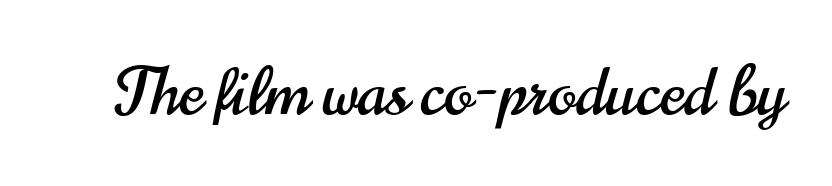
Q: Is the text italic (slanted)? A: Yes.
Q: Is the typeface a serif or a sans-serif typeface? A: Sans-serif.
Q: Is the text underlined? A: No.
Q: Is the spacing between letters normal or unusually wide? A: Normal.
Q: Width (condensed, normal, or wide)? A: Condensed.
Q: Stroke contrast? A: High.
Q: x-height? A: Small.
Q: Monospaced? A: No.
